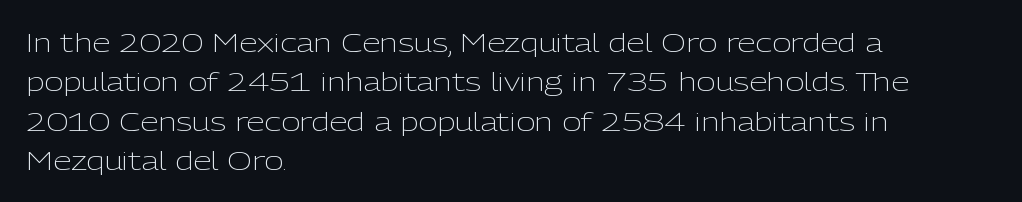
The image shows 26 px text type, upright; set left-aligned, normal line spacing (1.51x), normal letter spacing, not underlined.
